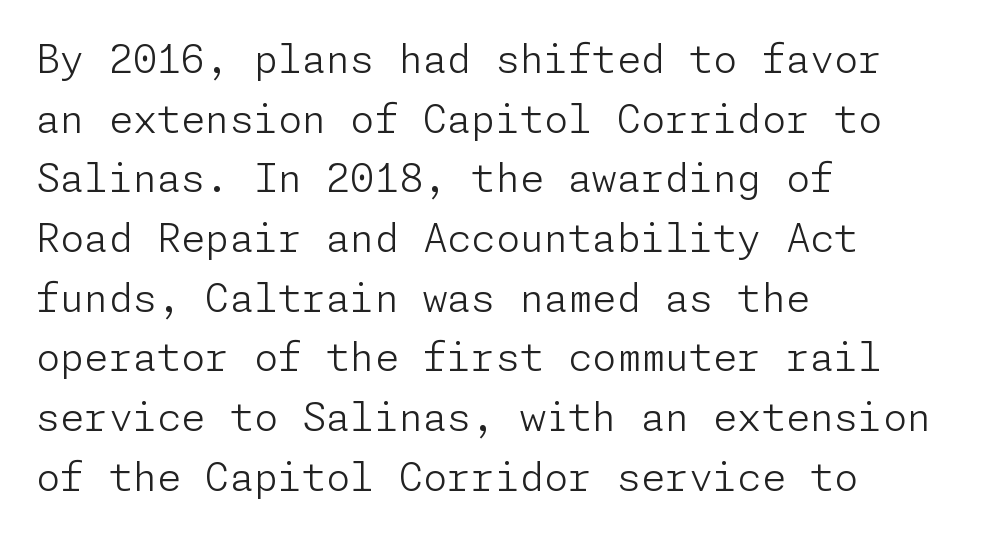
Q: Is the text bold? A: No.
Q: Is the text italic (slanted)? A: No, it is upright.
Q: Is the typeface a serif or a sans-serif typeface? A: Sans-serif.
Q: Is the text underlined? A: No.
Q: How is the paragraph aligned? A: Left-aligned.
Q: Is the spacing between letters normal or unusually wide? A: Normal.
Q: Is the spacing between lines tight, normal or loose? A: Normal.
Q: Width (condensed, normal, or wide)? A: Normal.
Q: Stroke contrast? A: Low.
Q: x-height? A: Medium.
